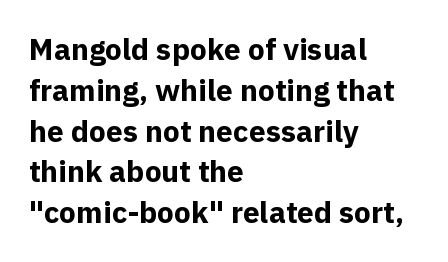
Q: Is the text bold? A: Yes.
Q: Is the text italic (slanted)? A: No, it is upright.
Q: Is the typeface a serif or a sans-serif typeface? A: Sans-serif.
Q: Is the text underlined? A: No.
Q: How is the paragraph aligned? A: Left-aligned.
Q: Is the spacing between letters normal or unusually wide? A: Normal.
Q: Is the spacing between lines tight, normal or loose? A: Normal.
Q: Width (condensed, normal, or wide)? A: Normal.
Q: x-height? A: Medium.
Q: Monospaced? A: No.
